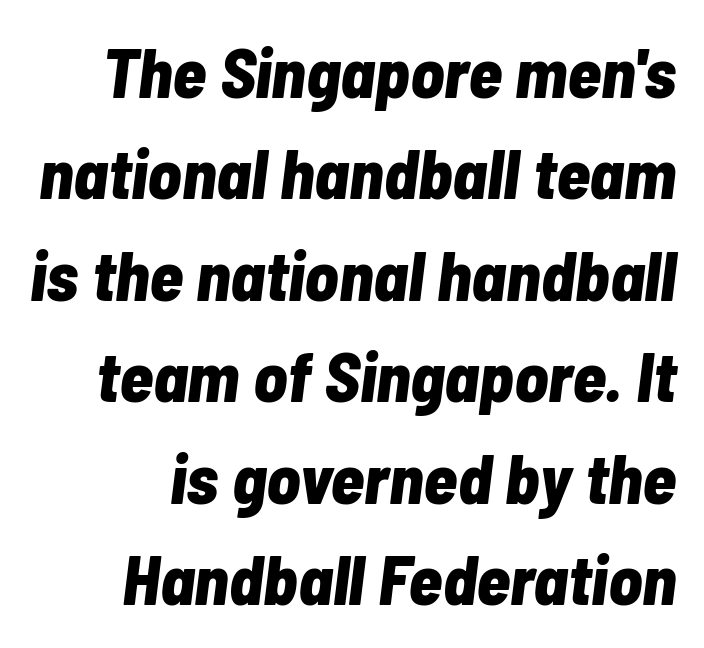
The image shows 70 px bold, condensed type, italic (leaning right); set normal line spacing (1.45x), normal letter spacing, not underlined; low stroke contrast and a medium x-height.
